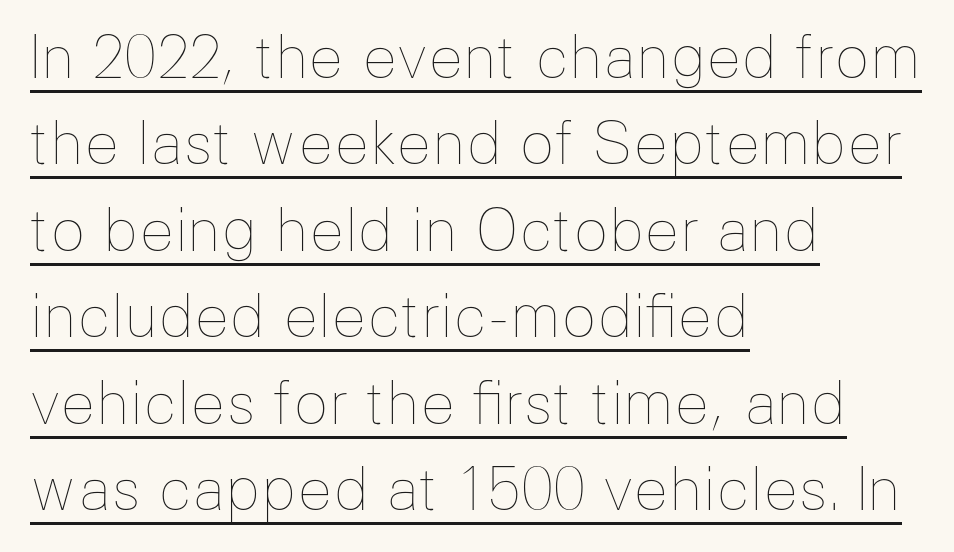
The image shows 58 px thin type, upright; set left-aligned, normal line spacing (1.49x), normal letter spacing, underlined; low stroke contrast and a medium x-height.
